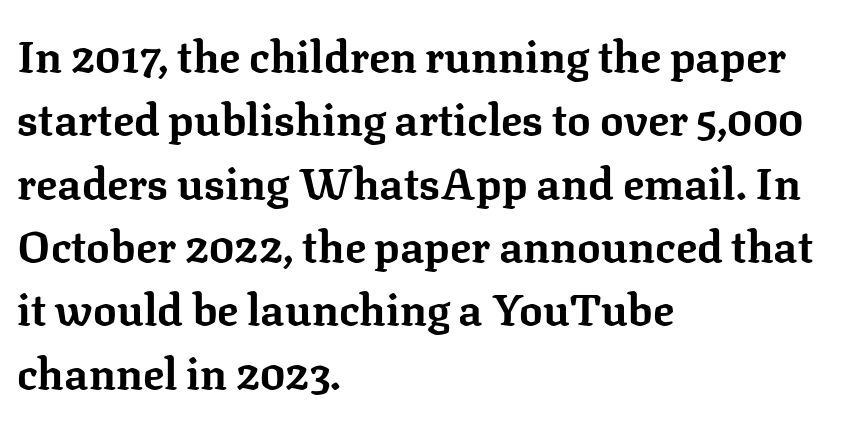
Q: Is the text bold? A: Yes.
Q: Is the text italic (slanted)? A: No, it is upright.
Q: Is the typeface a serif or a sans-serif typeface? A: Serif.
Q: Is the text underlined? A: No.
Q: How is the paragraph aligned? A: Left-aligned.
Q: Is the spacing between letters normal or unusually wide? A: Normal.
Q: Is the spacing between lines tight, normal or loose? A: Normal.
Q: Width (condensed, normal, or wide)? A: Normal.
Q: Stroke contrast? A: Low.
Q: x-height? A: Medium.
Q: Monospaced? A: No.
